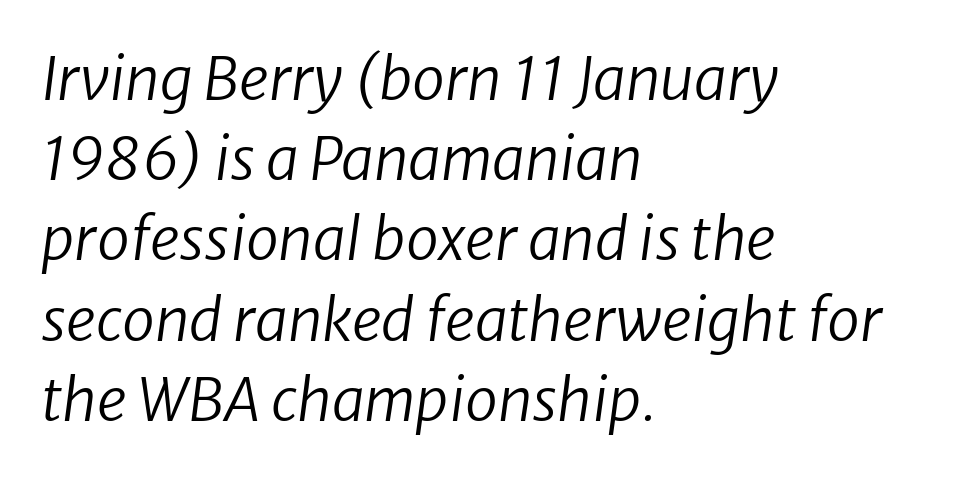
Q: Is the text bold? A: No.
Q: Is the typeface a serif or a sans-serif typeface? A: Sans-serif.
Q: Is the text underlined? A: No.
Q: How is the paragraph aligned? A: Left-aligned.
Q: Is the spacing between letters normal or unusually wide? A: Normal.
Q: Is the spacing between lines tight, normal or loose? A: Normal.
Q: Width (condensed, normal, or wide)? A: Normal.
Q: Stroke contrast? A: Low.
Q: x-height? A: Medium.
Q: Monospaced? A: No.
